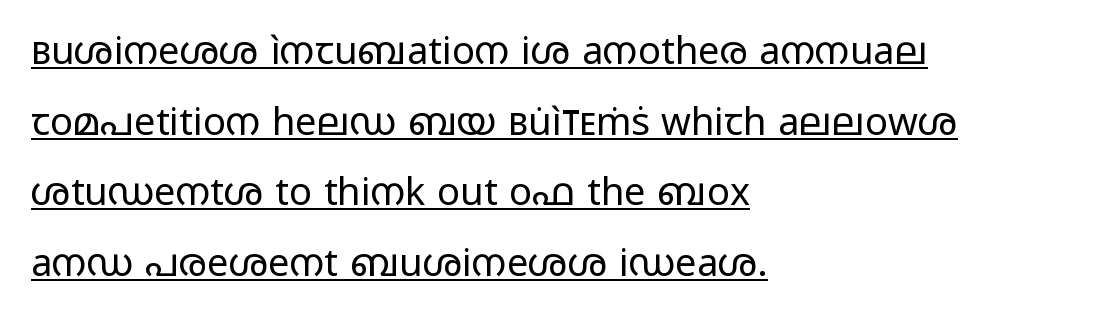
The face used here is proportionally spaced, like ordinary book or web type. Spacing between characters is what you'd get straight out of the box. This sample carries an underscore along the baseline area. Compared with a typical body face, this is equally light or lighter still. Does the lettering tilt? It doesn't — this is upright.
